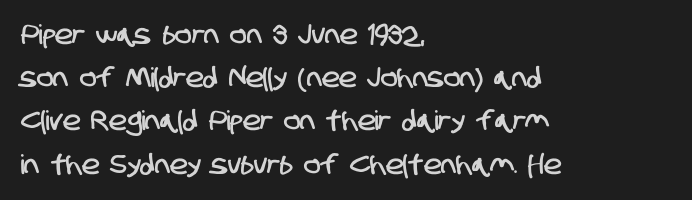
{"underline": "no", "align": "left", "line_spacing": "normal", "line_spacing_ratio": 1.6, "letter_spacing": "normal", "letter_spacing_em": 0.0, "glyph_px": 27}
